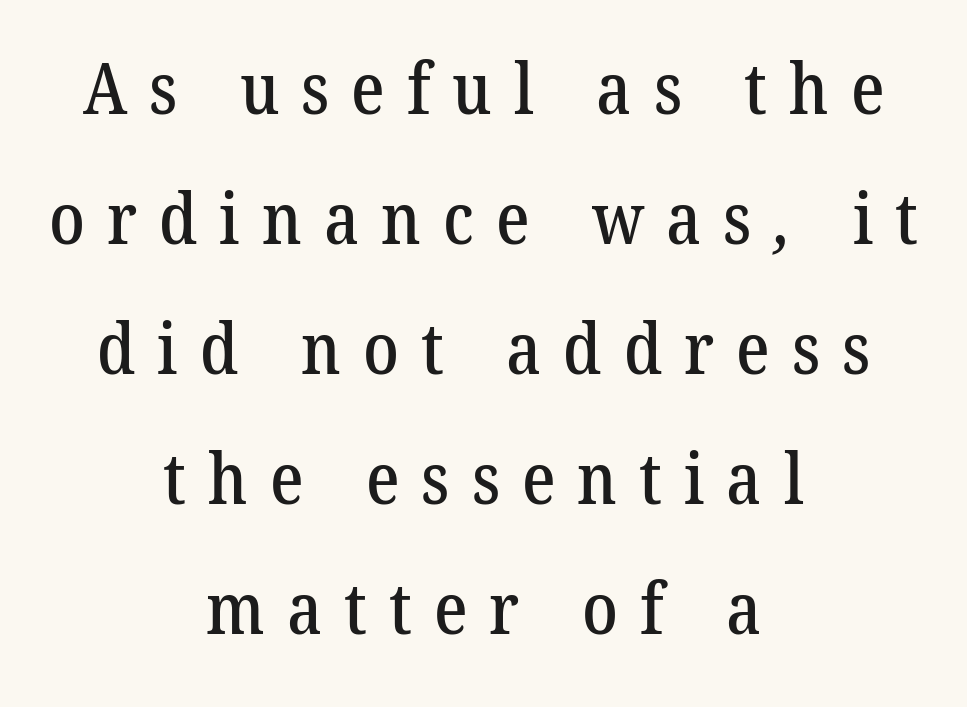
I'd call this a serif setting — the letters wear small feet. The tracking reads as deliberately expanded to a designer's eye. Is this a fixed-width face? No — the glyphs have proportional, varying widths. Nobody drew a line under any word here. The lines are quadded center.
